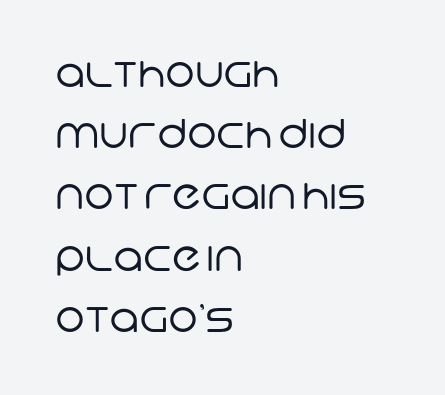
The area under the type is left untouched. Is the letter spacing exaggerated? No — it looks like the ordinary default. The rendering anchors every line to the left-hand side. Is this a sans? Yes — the strokes have no serifs. This reads as an unemphasized weight, regular at the heaviest. The passage shown is typed in a proportional face where columns would drift.
